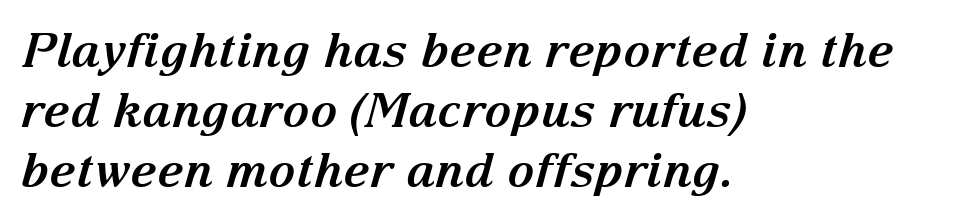
{"serif": "yes", "italic": "yes", "lean": "right", "slant_degrees": 15, "bold": "yes", "weight": "bold", "width": "normal", "stroke_contrast": "medium", "x_height": "medium", "monospaced": "no", "underline": "no", "align": "left", "line_spacing": "normal", "line_spacing_ratio": 1.28, "letter_spacing": "normal", "letter_spacing_em": 0.0, "glyph_px": 47}
